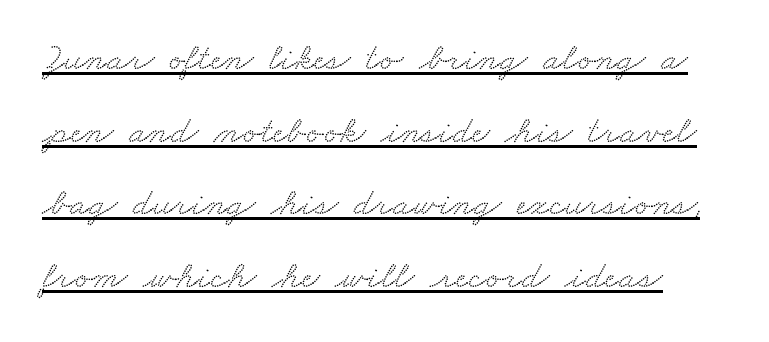
Q: Is the typeface a serif or a sans-serif typeface? A: Serif.
Q: Is the text underlined? A: Yes.
Q: Is the spacing between letters normal or unusually wide? A: Normal.
Q: Width (condensed, normal, or wide)? A: Wide.
Q: Stroke contrast? A: Medium.
Q: x-height? A: Small.
Q: Monospaced? A: No.
